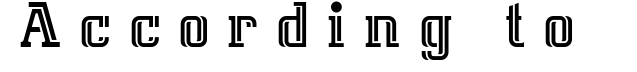
{"italic": "no", "width": "normal", "x_height": "medium", "monospaced": "no", "underline": "no", "letter_spacing": "wide", "letter_spacing_em": 0.24, "glyph_px": 70}
